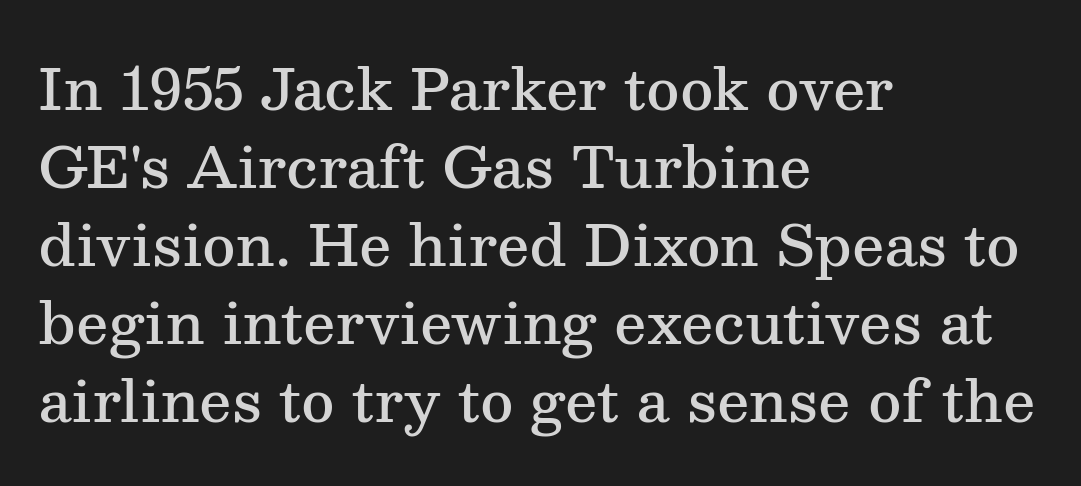
The image shows 57 px semibold serif type, upright; set left-aligned, normal line spacing (1.37x), normal letter spacing, not underlined; medium stroke contrast and a medium x-height.
